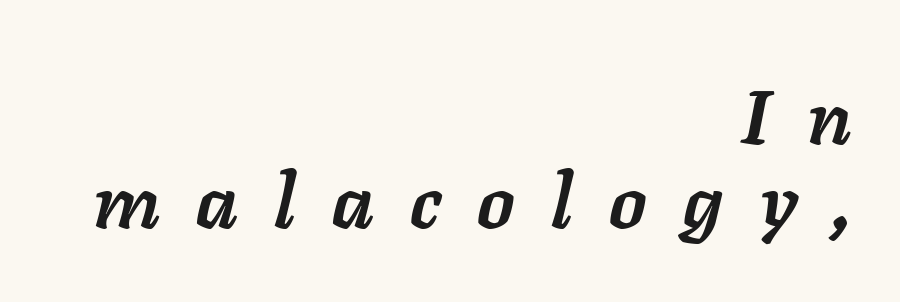
Characters are canted at an angle relative to the baseline's perpendicular. The sample has been set heavy, in full bold. The rendering uses a small line-height, squeezing the rows. The letters are spread apart with noticeably loose tracking. Character widths vary here, with narrow letters taking less room than wide ones. Is the block centered? No — it sits flush against the right margin.
